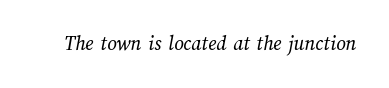
{"bold": "no", "underline": "no", "letter_spacing": "normal", "letter_spacing_em": 0.0, "glyph_px": 21}
